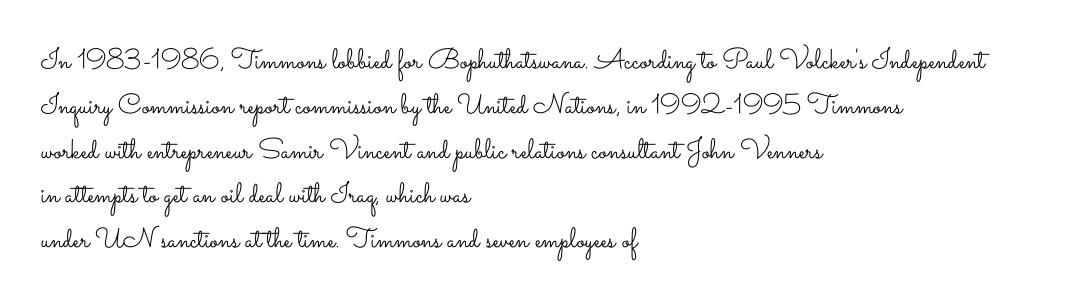
Proportional: the letters do not fall into vertical columns. Descender tails drop into unmarked territory. Which margin do the lines hug? The left one — the right edge is uneven. One glance says typical: line gaps are just what's usual. Short note: letters normally spaced. Is the type heavy? It reads as light-to-regular instead.
